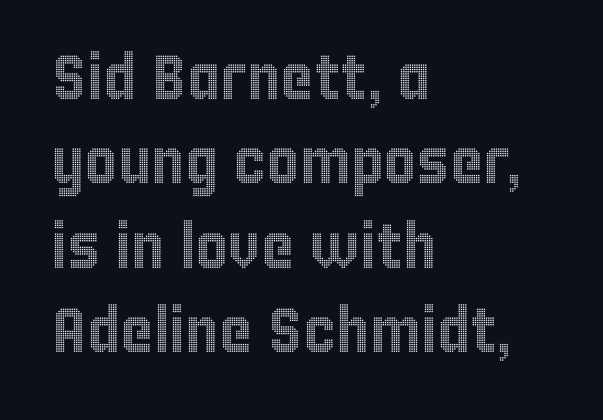
Q: Is the text italic (slanted)? A: No, it is upright.
Q: Is the text underlined? A: No.
Q: How is the paragraph aligned? A: Left-aligned.
Q: Is the spacing between letters normal or unusually wide? A: Normal.
Q: Is the spacing between lines tight, normal or loose? A: Normal.
Q: Width (condensed, normal, or wide)? A: Condensed.
Q: x-height? A: Large.
Q: Monospaced? A: No.
